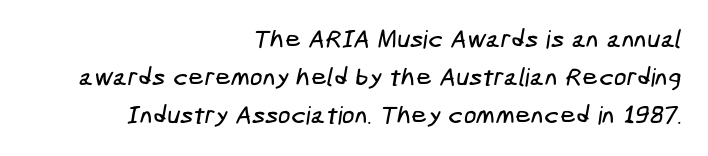
Q: Is the text underlined? A: No.
Q: How is the paragraph aligned? A: Right-aligned.
Q: Is the spacing between letters normal or unusually wide? A: Normal.
Q: Is the spacing between lines tight, normal or loose? A: Normal.
